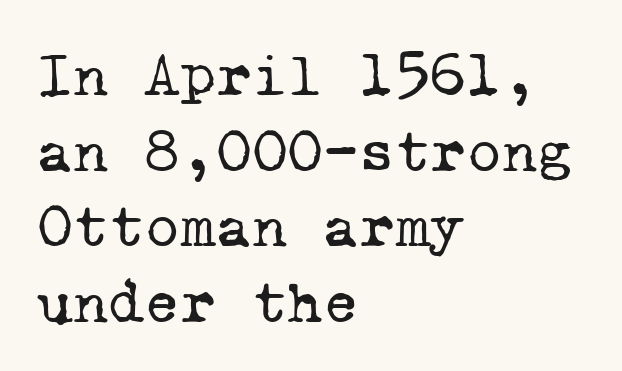
{"serif": "yes", "bold": "no", "weight": "regular", "width": "normal", "stroke_contrast": "low", "x_height": "medium", "monospaced": "yes", "underline": "no", "align": "left", "line_spacing_ratio": 1.24, "letter_spacing": "normal", "letter_spacing_em": 0.0, "glyph_px": 61}
